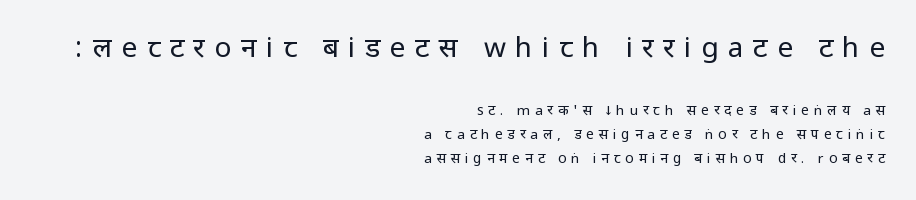
{"serif": "no", "italic": "no", "bold": "no", "weight": "regular", "width": "condensed", "stroke_contrast": "low", "underline": "no", "align": "right", "line_spacing_ratio": 1.72, "letter_spacing": "wide", "letter_spacing_em": 0.34, "larger_block": "first", "size_ratio": 2.0, "glyph_px": 28}
